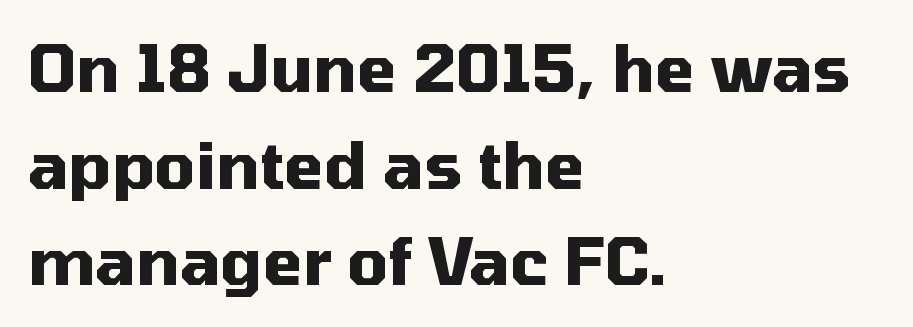
Q: Is the text bold? A: Yes.
Q: Is the text italic (slanted)? A: No, it is upright.
Q: Is the typeface a serif or a sans-serif typeface? A: Sans-serif.
Q: Is the text underlined? A: No.
Q: How is the paragraph aligned? A: Left-aligned.
Q: Is the spacing between letters normal or unusually wide? A: Normal.
Q: Is the spacing between lines tight, normal or loose? A: Normal.
Q: Width (condensed, normal, or wide)? A: Normal.
Q: Stroke contrast? A: Medium.
Q: x-height? A: Medium.
Q: Monospaced? A: No.
